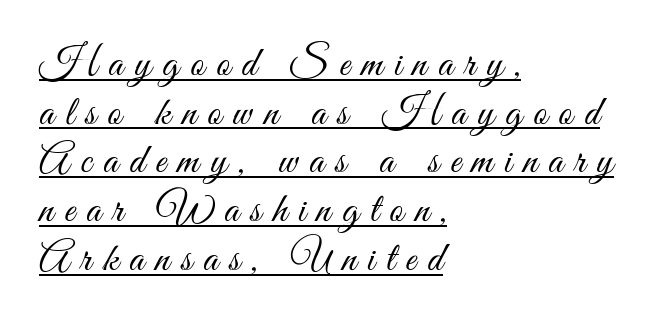
Does the type have serifs? No, each stem ends abruptly. A light-to-regular cut is what we see here. These lines are set flush left with a ragged right edge. The tracking jumps out immediately: characters are airy and widely separated. Underline: present. Think of a printed novel: that variable character pitch is what you see here.
